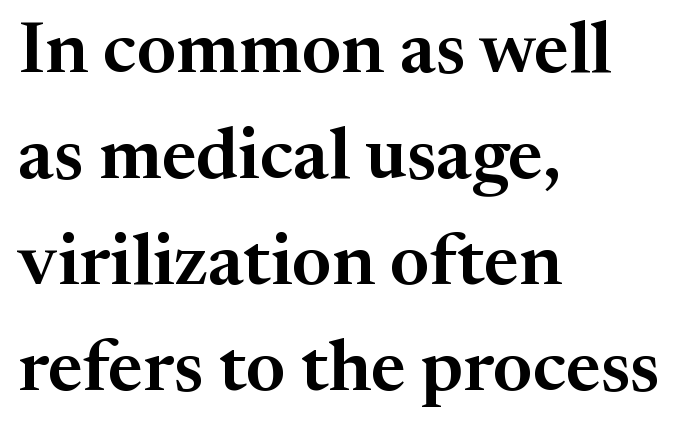
Q: Is the text italic (slanted)? A: No, it is upright.
Q: Is the typeface a serif or a sans-serif typeface? A: Serif.
Q: Is the text underlined? A: No.
Q: How is the paragraph aligned? A: Left-aligned.
Q: Is the spacing between letters normal or unusually wide? A: Normal.
Q: Is the spacing between lines tight, normal or loose? A: Normal.
Q: Width (condensed, normal, or wide)? A: Normal.
Q: Stroke contrast? A: Medium.
Q: x-height? A: Medium.
Q: Monospaced? A: No.
